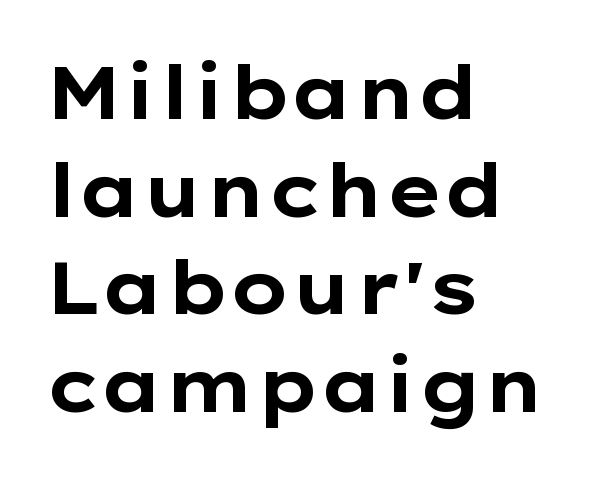
A student would call this left alignment; a typographer would say flush left, rag right. Thick stems and heavy bowls — unmistakably bold. Do the letters lean? They stand straight. The space between consecutive lines is moderate.
